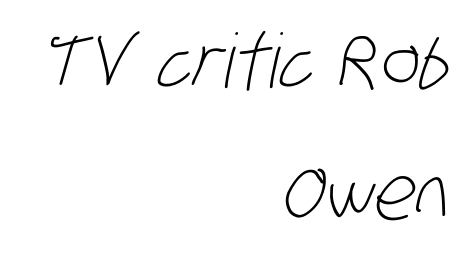
What kind of face is this? One without serifs — a sans. Honestly, there is no underline to notice here at all. The rag falls on the left side of this text block. Letter spacing: default. Looks like regular typesetting: each glyph gets only the width it needs.
